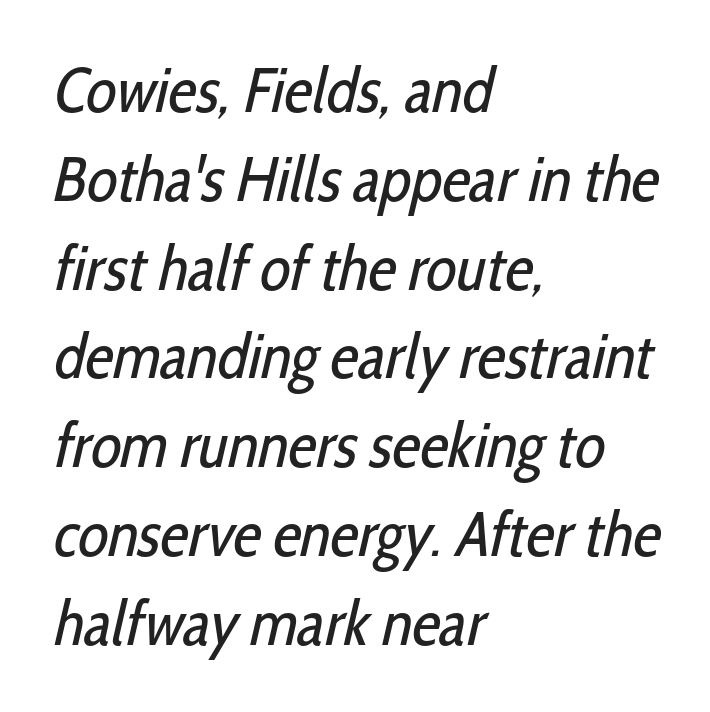
Is the block centered? No — it sits flush against the left margin. The letters sit at their default tracking, neither squeezed nor spread. Caption: face not bold, strokes unweighted. Letterform terminals end flat and unadorned throughout the passage.
